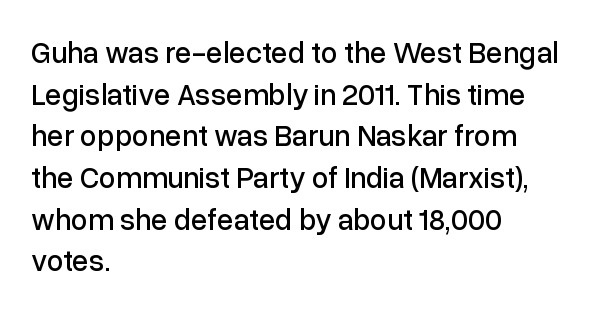
Q: Is the text italic (slanted)? A: No, it is upright.
Q: Is the typeface a serif or a sans-serif typeface? A: Sans-serif.
Q: Is the text underlined? A: No.
Q: How is the paragraph aligned? A: Left-aligned.
Q: Is the spacing between letters normal or unusually wide? A: Normal.
Q: Is the spacing between lines tight, normal or loose? A: Normal.
Q: Width (condensed, normal, or wide)? A: Normal.
Q: Stroke contrast? A: Low.
Q: x-height? A: Medium.
Q: Monospaced? A: No.
